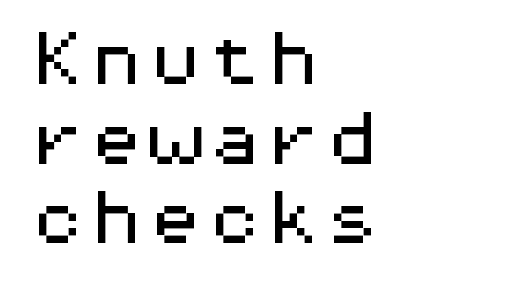
The image shows 59 px wide sans-serif type, upright, monospaced; set left-aligned, normal line spacing (1.35x), normal letter spacing, not underlined; medium stroke contrast and a medium x-height.
